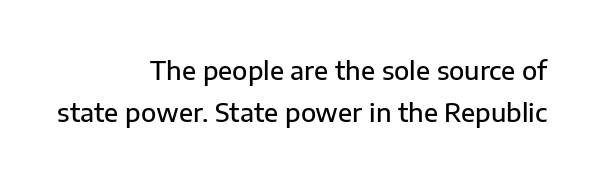
The image shows 25 px text type, upright; set right-aligned, normal line spacing (1.69x), normal letter spacing, not underlined.
